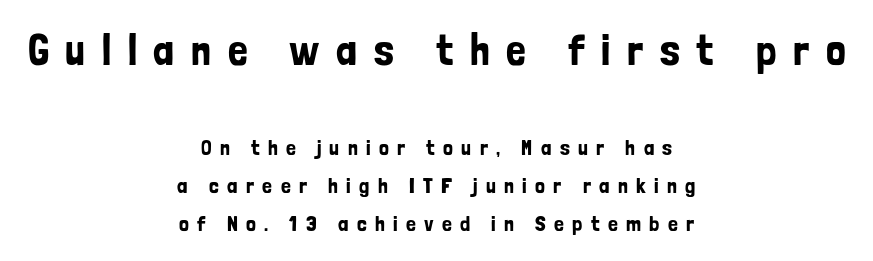
Inter-character spacing is expanded well beyond the font's built-in metrics. Plain, unruled lines of type. Short and long lines alike share a common midpoint. Note the varied advance widths — an 'i' is clearly narrower than an 'm'.
